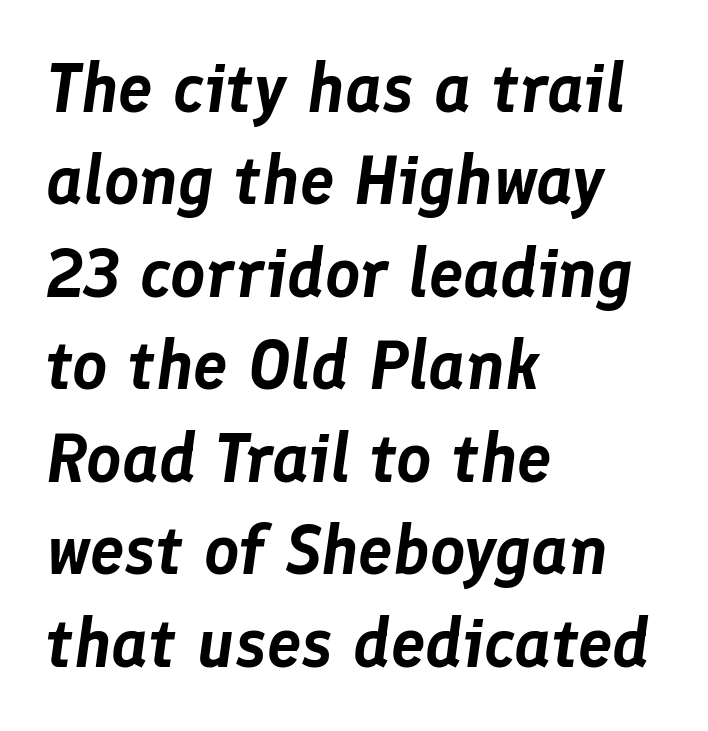
The image shows 69 px text type, italic (leaning right); set left-aligned, normal line spacing (1.34x), normal letter spacing, not underlined; low stroke contrast and a medium x-height.
